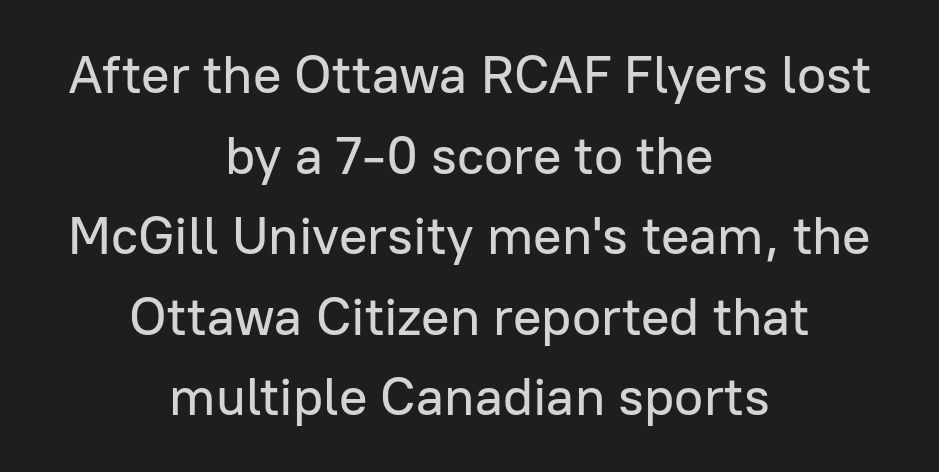
The image shows 53 px sans-serif type, upright; set centered, normal line spacing (1.52x), normal letter spacing, not underlined; low stroke contrast and a medium x-height.
